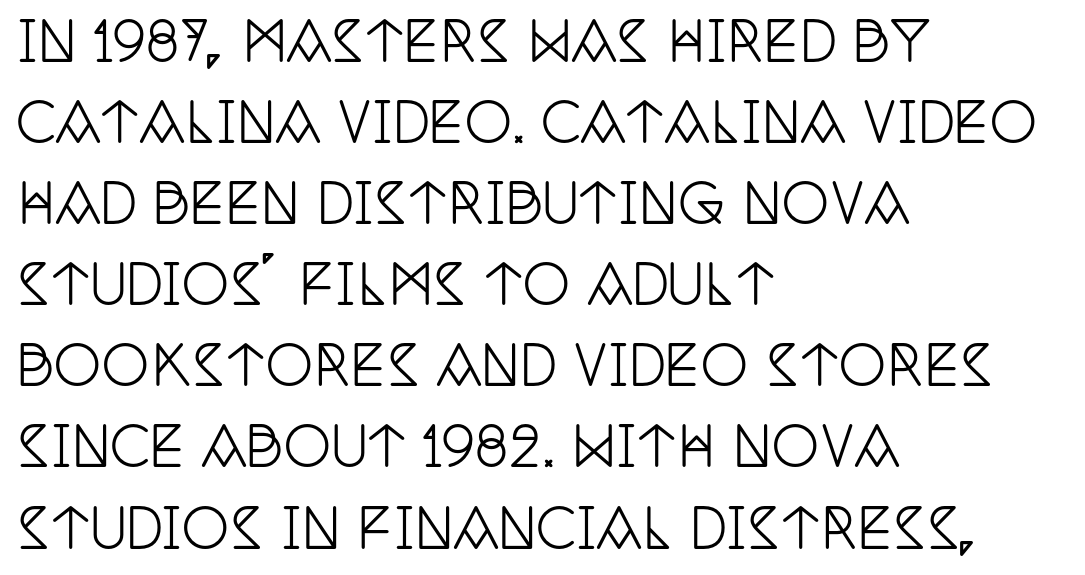
Q: Is the text italic (slanted)? A: No, it is upright.
Q: Is the typeface a serif or a sans-serif typeface? A: Serif.
Q: Is the text underlined? A: No.
Q: How is the paragraph aligned? A: Left-aligned.
Q: Is the spacing between letters normal or unusually wide? A: Normal.
Q: Is the spacing between lines tight, normal or loose? A: Normal.
Q: Width (condensed, normal, or wide)? A: Condensed.
Q: Stroke contrast? A: Low.
Q: x-height? A: Large.
Q: Monospaced? A: No.
